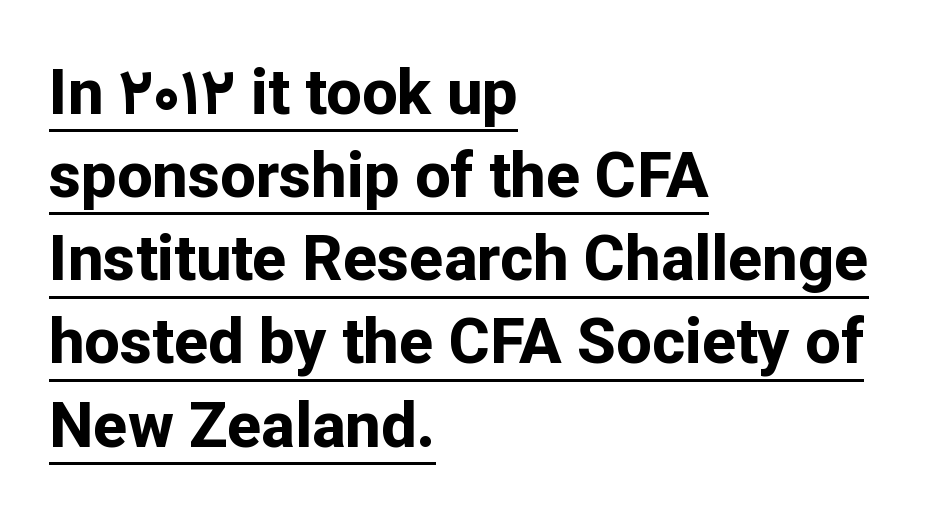
The image shows 63 px bold sans-serif type, upright; set left-aligned, normal line spacing (1.32x), normal letter spacing, underlined; low stroke contrast and a medium x-height.
